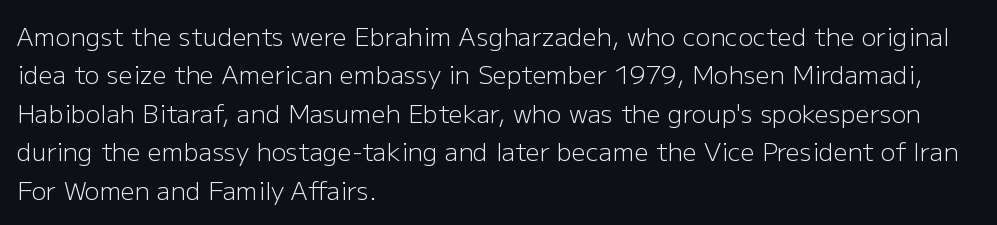
This sample uses an upright cut, with every glyph sitting square on the baseline. The string is rendered with underlining switched off. Tracking value appears to be zero — textbook default spacing. The lines in this sample share a left origin and differ only in where they stop. Vertical spacing — default.
